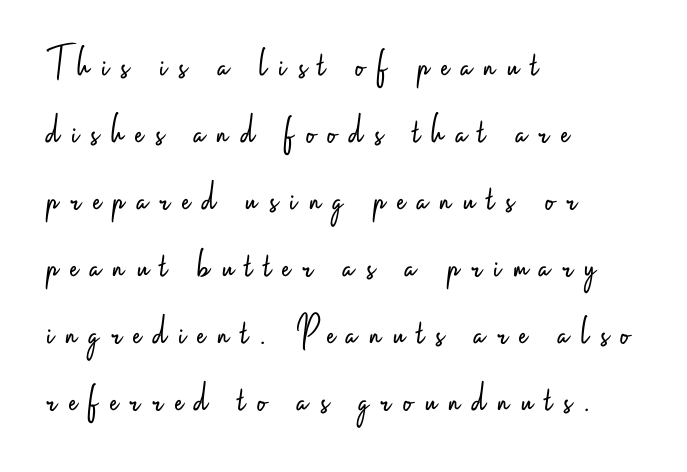
Q: Is the text bold? A: No.
Q: Is the text italic (slanted)? A: Yes.
Q: Is the typeface a serif or a sans-serif typeface? A: Sans-serif.
Q: Is the text underlined? A: No.
Q: How is the paragraph aligned? A: Left-aligned.
Q: Is the spacing between letters normal or unusually wide? A: Unusually wide.
Q: Is the spacing between lines tight, normal or loose? A: Normal.
Q: Width (condensed, normal, or wide)? A: Condensed.
Q: Stroke contrast? A: Low.
Q: x-height? A: Small.
Q: Monospaced? A: No.
